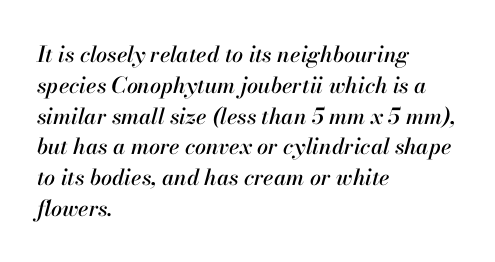
The image shows 22 px text type, italic (leaning right); set left-aligned, normal line spacing (1.4x), normal letter spacing, not underlined.
